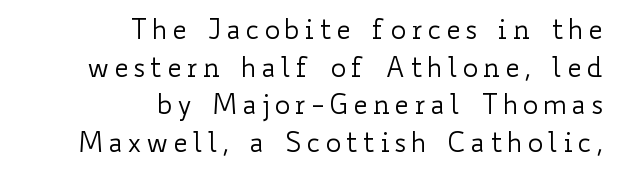
{"italic": "no", "bold": "no", "underline": "no", "align": "right", "line_spacing": "normal", "line_spacing_ratio": 1.39, "glyph_px": 27}
